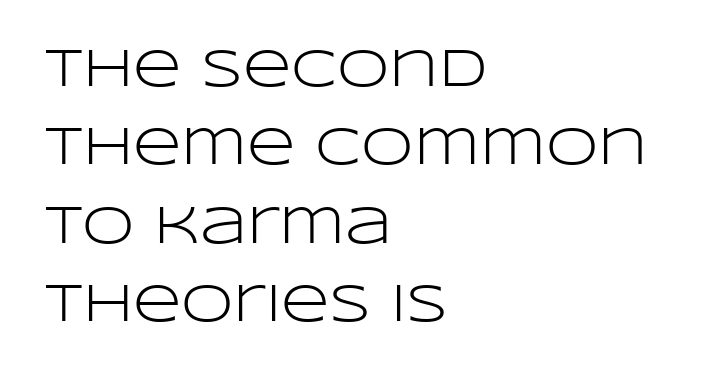
{"serif": "no", "italic": "no", "bold": "no", "weight": "light", "width": "wide", "stroke_contrast": "low", "x_height": "large", "monospaced": "no", "underline": "no", "align": "left", "line_spacing": "normal", "line_spacing_ratio": 1.48, "letter_spacing": "normal", "letter_spacing_em": 0.0, "glyph_px": 53}
